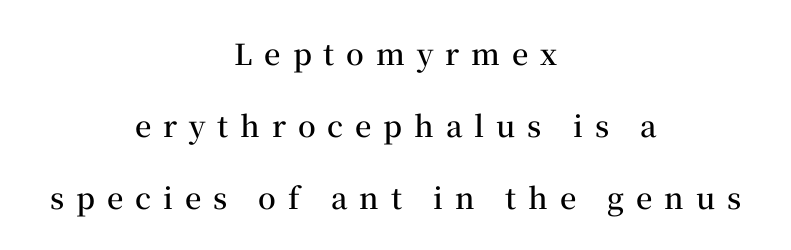
The whitespace from short lines is split evenly between both sides. Plain, unruled lines of type. Is this a fixed-width face? No — the glyphs have proportional, varying widths. Compared with an ordinary text face, these strokes are moderately heavier — a semibold.
